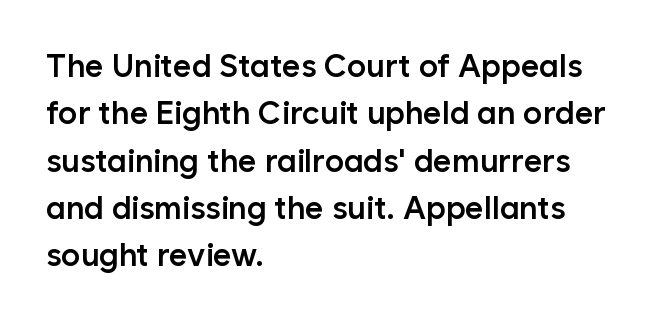
{"serif": "no", "italic": "no", "bold": "semi", "weight": "semibold", "width": "normal", "stroke_contrast": "low", "x_height": "medium", "monospaced": "no", "underline": "no", "align": "left", "line_spacing": "normal", "line_spacing_ratio": 1.48, "letter_spacing": "normal", "letter_spacing_em": 0.0, "glyph_px": 32}
